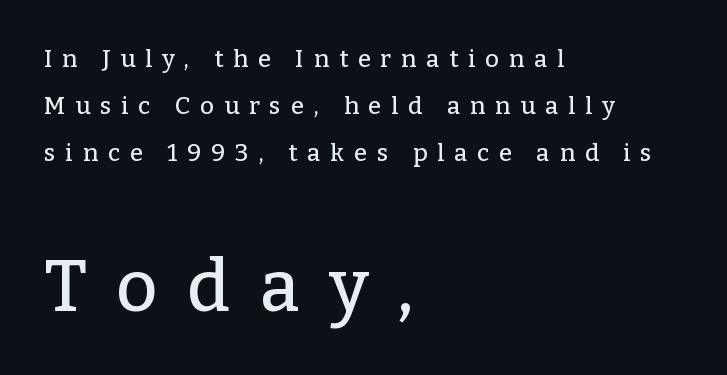
Letter spacing: wide. To sum up the face: it has serifs. Character size in the trailing block exceeds that of the leading block. Unlike italic type, these characters show no tilt at all.
